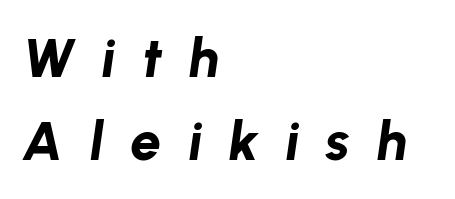
Quick note: interline space is typical. Posture: slanted. Substantial extra tracking has been applied to these lines. Any mark beneath the type? The region is blank. Note the varied advance widths — an 'i' is clearly narrower than an 'm'. This is heavy type, rendered in bold.
